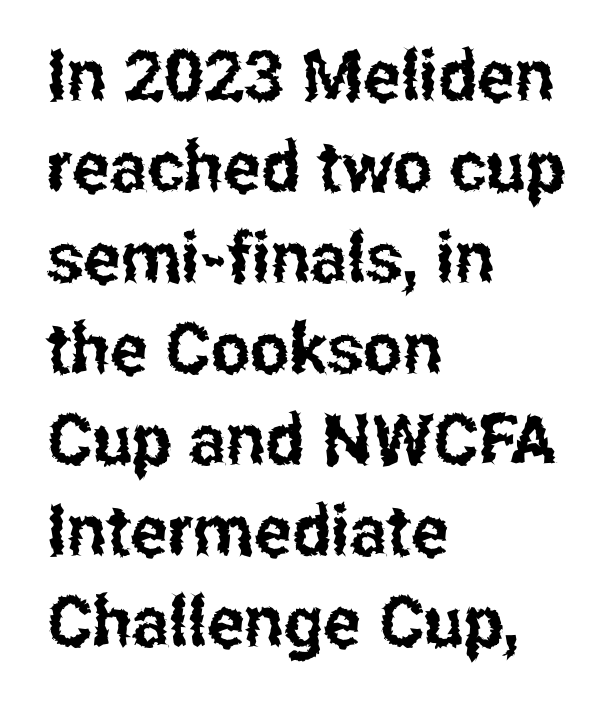
Q: Is the text italic (slanted)? A: No, it is upright.
Q: Is the typeface a serif or a sans-serif typeface? A: Sans-serif.
Q: Is the text underlined? A: No.
Q: How is the paragraph aligned? A: Left-aligned.
Q: Is the spacing between letters normal or unusually wide? A: Normal.
Q: Is the spacing between lines tight, normal or loose? A: Normal.
Q: Width (condensed, normal, or wide)? A: Condensed.
Q: Stroke contrast? A: Low.
Q: x-height? A: Medium.
Q: Monospaced? A: No.
